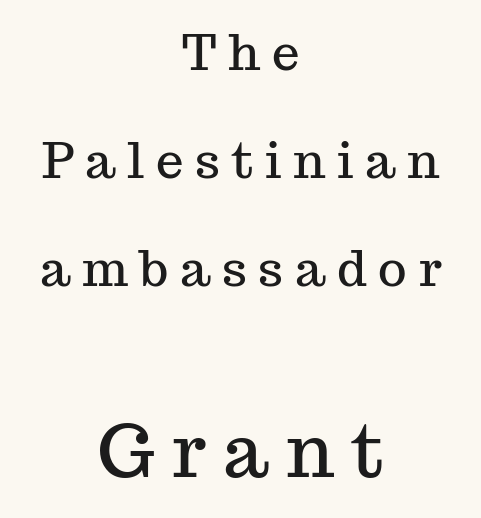
Q: Is the text italic (slanted)? A: No, it is upright.
Q: Is the typeface a serif or a sans-serif typeface? A: Serif.
Q: Is the text underlined? A: No.
Q: How is the paragraph aligned? A: Centered.
Q: Is the spacing between letters normal or unusually wide? A: Unusually wide.
Q: Is the spacing between lines tight, normal or loose? A: Loose.
Q: Which block of text is set in a larger size, the first (top) or the second (bottom)? A: The second (bottom) one.
Q: Width (condensed, normal, or wide)? A: Normal.
Q: Stroke contrast? A: Medium.
Q: x-height? A: Medium.
Q: Monospaced? A: No.
